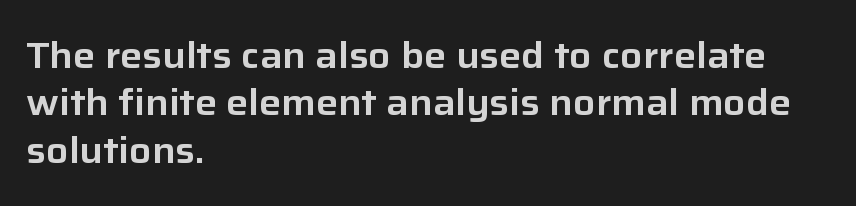
{"serif": "no", "italic": "no", "width": "normal", "stroke_contrast": "low", "x_height": "medium", "monospaced": "no", "underline": "no", "align": "left", "line_spacing": "normal", "line_spacing_ratio": 1.28, "letter_spacing": "normal", "letter_spacing_em": 0.0, "glyph_px": 37}
